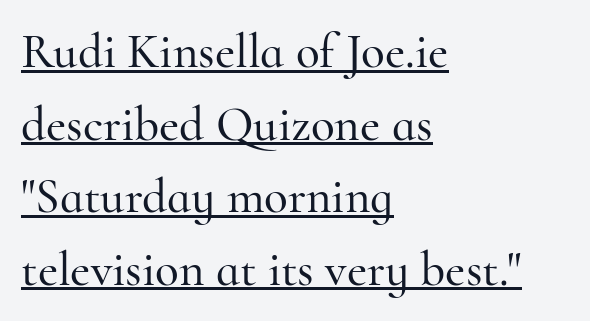
A continuous stroke trails under the words, as in a hyperlink. What kind of face is this? One with serifs. The axis of the letterforms is exactly vertical. Varying glyph widths throughout — classic text-font behaviour.
